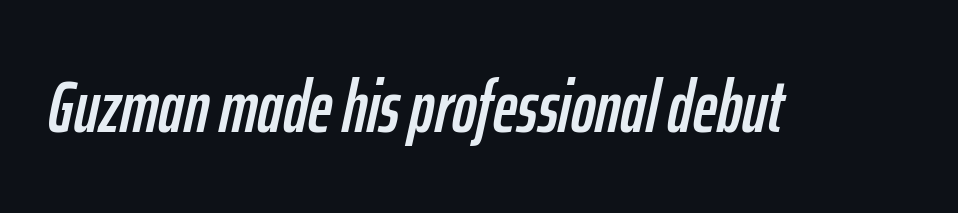
The image shows 74 px condensed type, italic (leaning right); set normal letter spacing, not underlined; low stroke contrast and a medium x-height.
